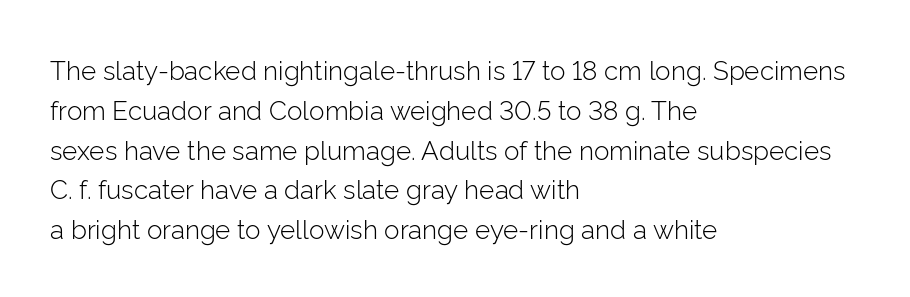
{"italic": "no", "bold": "no", "underline": "no", "align": "left", "line_spacing": "normal", "line_spacing_ratio": 1.53, "letter_spacing": "normal", "letter_spacing_em": 0.0, "glyph_px": 26}
